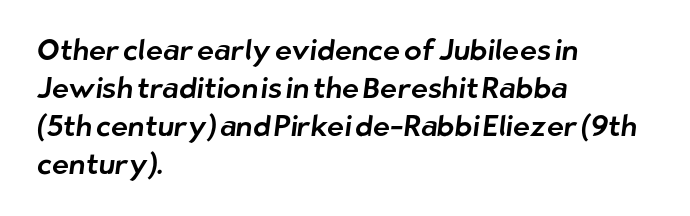
Is this a sans? Yes — the strokes have no serifs. Caption: multi-line text, flush left, ragged right. The rendering uses natural spacing where letterforms have individual widths. Characters follow at the spacing the type designer built in. The zone under the glyphs is completely vacant. Normally led — the rows are evenly, conventionally spaced.
